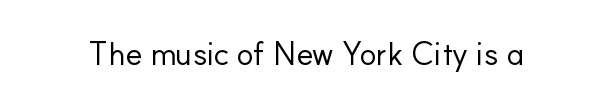
{"serif": "no", "italic": "no", "bold": "no", "weight": "regular", "width": "normal", "stroke_contrast": "low", "x_height": "small", "monospaced": "no", "underline": "no", "letter_spacing": "normal", "letter_spacing_em": 0.0, "glyph_px": 32}
